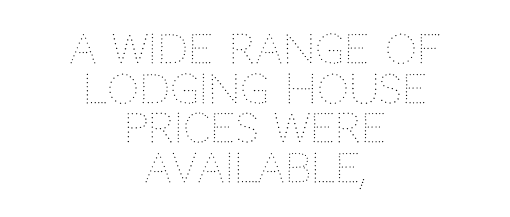
Q: Is the text bold? A: No.
Q: Is the text italic (slanted)? A: No, it is upright.
Q: Is the text underlined? A: No.
Q: How is the paragraph aligned? A: Centered.
Q: Is the spacing between letters normal or unusually wide? A: Normal.
Q: Is the spacing between lines tight, normal or loose? A: Tight.
Q: Width (condensed, normal, or wide)? A: Normal.
Q: Stroke contrast? A: Medium.
Q: x-height? A: Large.
Q: Monospaced? A: No.
